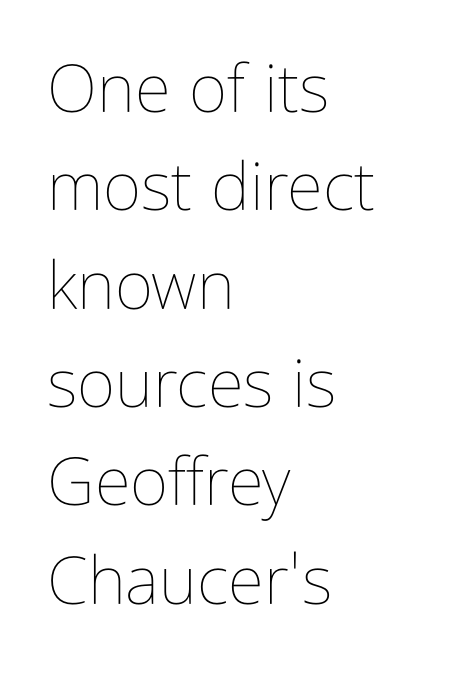
Q: Is the text bold? A: No.
Q: Is the text italic (slanted)? A: No, it is upright.
Q: Is the text underlined? A: No.
Q: How is the paragraph aligned? A: Left-aligned.
Q: Is the spacing between letters normal or unusually wide? A: Normal.
Q: Is the spacing between lines tight, normal or loose? A: Normal.
Q: Width (condensed, normal, or wide)? A: Condensed.
Q: Stroke contrast? A: Low.
Q: x-height? A: Medium.
Q: Monospaced? A: No.
